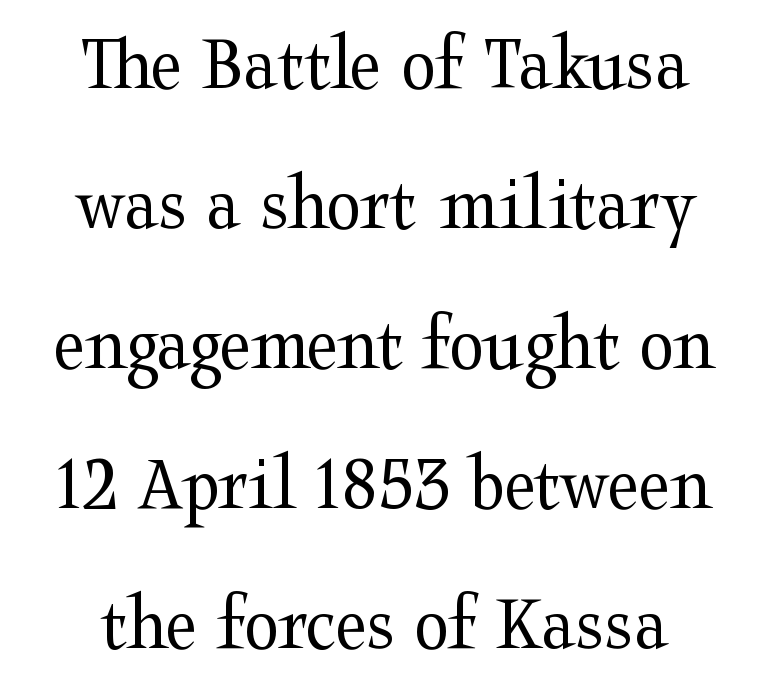
Q: Is the text bold? A: No.
Q: Is the text italic (slanted)? A: No, it is upright.
Q: Is the typeface a serif or a sans-serif typeface? A: Serif.
Q: Is the text underlined? A: No.
Q: How is the paragraph aligned? A: Centered.
Q: Is the spacing between letters normal or unusually wide? A: Normal.
Q: Width (condensed, normal, or wide)? A: Wide.
Q: Stroke contrast? A: Medium.
Q: x-height? A: Medium.
Q: Monospaced? A: No.
